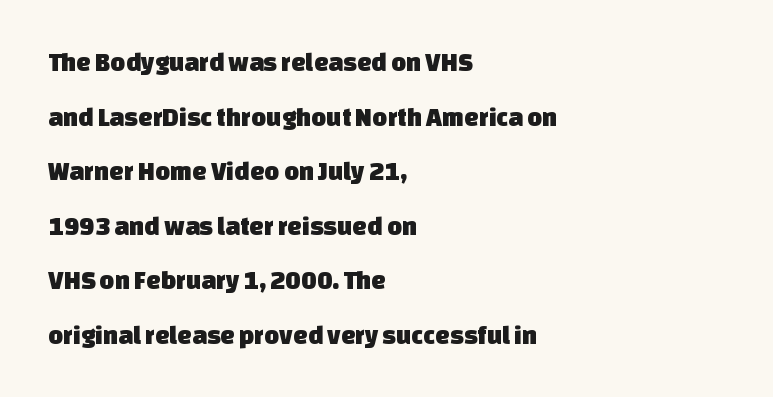
Q: Is the text underlined? A: No.
Q: How is the paragraph aligned? A: Left-aligned.
Q: Is the spacing between letters normal or unusually wide? A: Normal.
Q: Is the spacing between lines tight, normal or loose? A: Loose.
